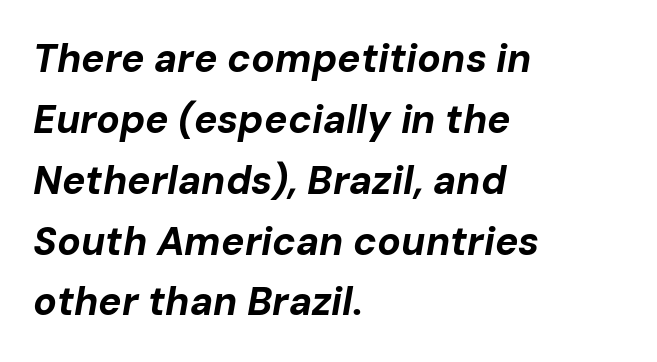
The image shows 39 px bold type, italic (leaning right); set left-aligned, normal line spacing (1.56x), normal letter spacing, not underlined; low stroke contrast and a medium x-height.
